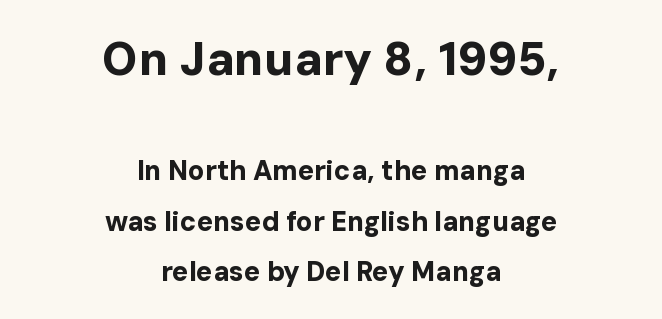
{"serif": "no", "italic": "no", "bold": "yes", "weight": "bold", "width": "normal", "stroke_contrast": "low", "x_height": "medium", "monospaced": "no", "underline": "no", "align": "center", "line_spacing_ratio": 1.87, "letter_spacing": "normal", "letter_spacing_em": 0.0, "larger_block": "first", "size_ratio": 1.74, "glyph_px": 47}
